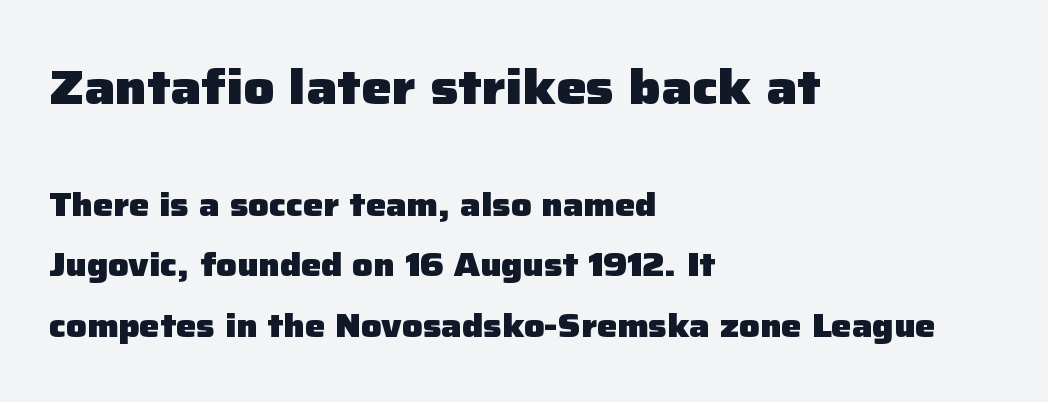
Q: Is the text bold? A: Yes.
Q: Is the text italic (slanted)? A: No, it is upright.
Q: Is the typeface a serif or a sans-serif typeface? A: Sans-serif.
Q: Is the text underlined? A: No.
Q: How is the paragraph aligned? A: Left-aligned.
Q: Is the spacing between letters normal or unusually wide? A: Normal.
Q: Is the spacing between lines tight, normal or loose? A: Loose.
Q: Which block of text is set in a larger size, the first (top) or the second (bottom)? A: The first (top) one.
Q: Width (condensed, normal, or wide)? A: Normal.
Q: Stroke contrast? A: Low.
Q: x-height? A: Medium.
Q: Monospaced? A: No.
